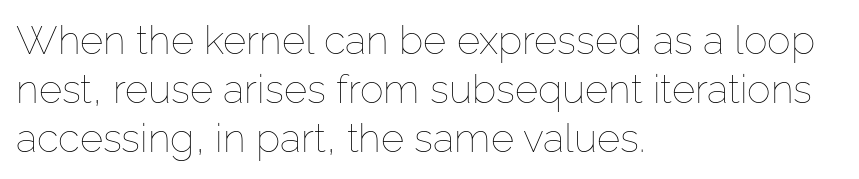
{"italic": "no", "bold": "no", "weight": "thin", "width": "normal", "stroke_contrast": "low", "x_height": "medium", "monospaced": "no", "underline": "no", "align": "left", "line_spacing_ratio": 1.23, "letter_spacing": "normal", "letter_spacing_em": 0.0, "glyph_px": 40}
